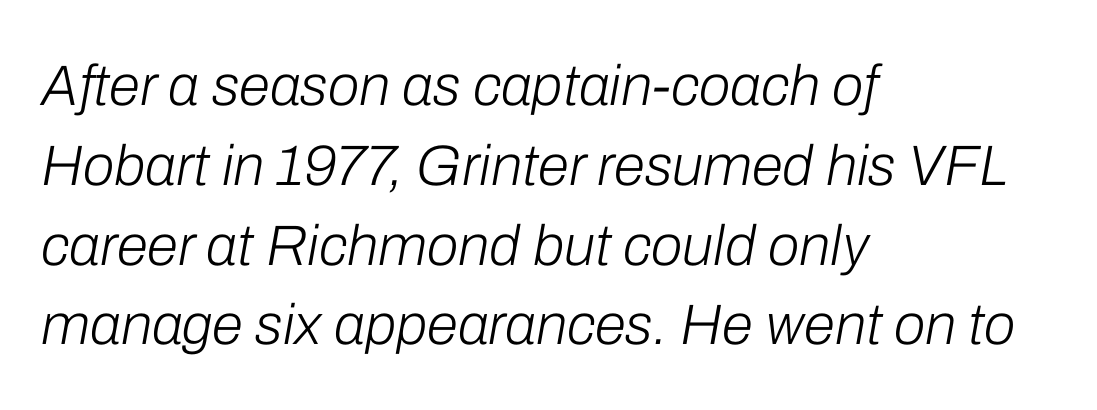
{"italic": "yes", "lean": "right", "slant_degrees": 10, "bold": "no", "weight": "light", "width": "normal", "stroke_contrast": "low", "x_height": "medium", "monospaced": "no", "underline": "no", "align": "left", "line_spacing": "normal", "line_spacing_ratio": 1.4, "letter_spacing": "normal", "letter_spacing_em": 0.0, "glyph_px": 57}
